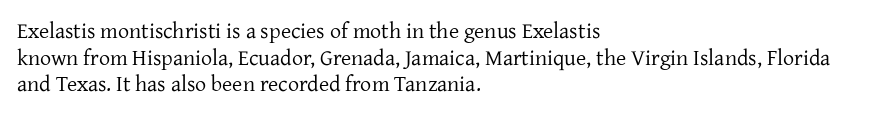
The image shows 22 px text type, upright; set left-aligned, line spacing 1.21x, normal letter spacing, not underlined.
